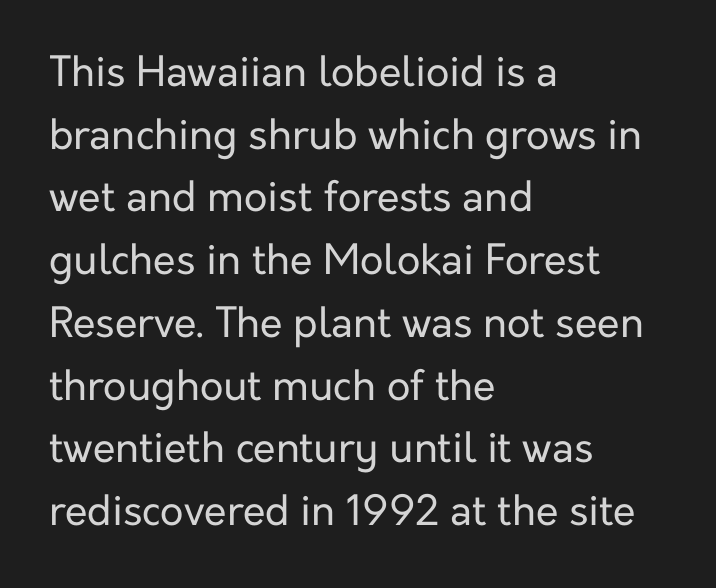
{"serif": "no", "italic": "no", "bold": "no", "weight": "regular", "width": "normal", "stroke_contrast": "low", "x_height": "medium", "monospaced": "no", "underline": "no", "align": "left", "line_spacing": "normal", "line_spacing_ratio": 1.53, "letter_spacing": "normal", "letter_spacing_em": 0.0, "glyph_px": 41}
